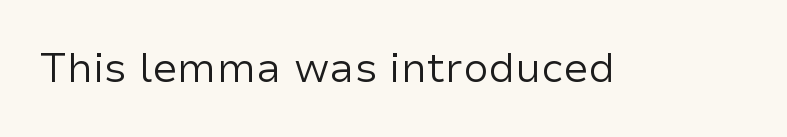
{"serif": "no", "italic": "no", "bold": "no", "weight": "regular", "width": "normal", "stroke_contrast": "low", "x_height": "medium", "monospaced": "no", "underline": "no", "letter_spacing": "normal", "letter_spacing_em": 0.0, "glyph_px": 41}
